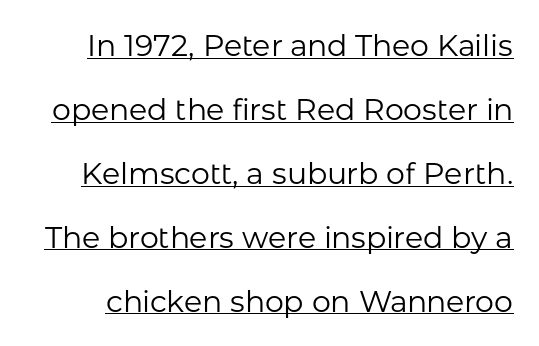
The image shows 30 px regular-weight sans-serif type, upright; set loose line spacing (2.13x), normal letter spacing, underlined; low stroke contrast and a medium x-height.
